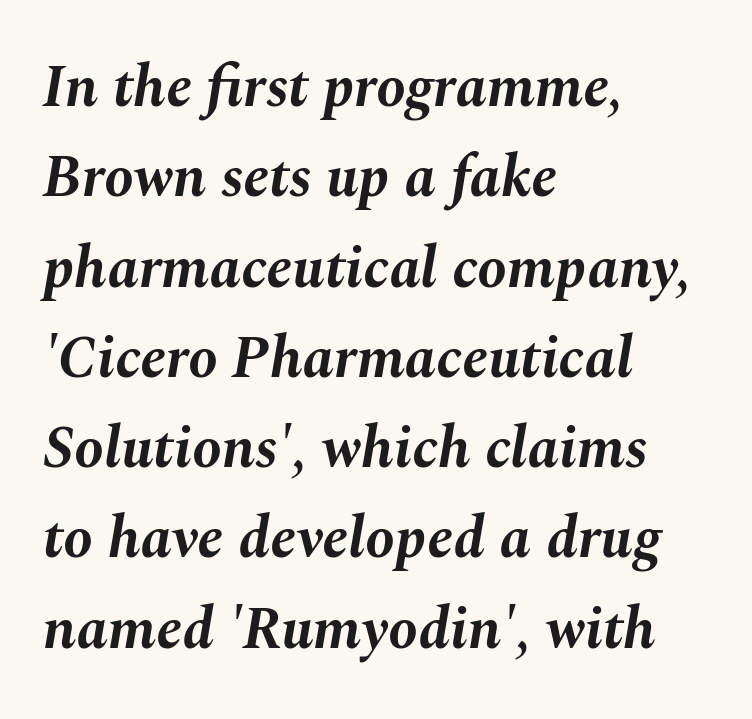
The image shows 59 px bold type, italic (leaning right); set left-aligned, normal line spacing (1.53x), normal letter spacing, not underlined; medium stroke contrast and a medium x-height.
